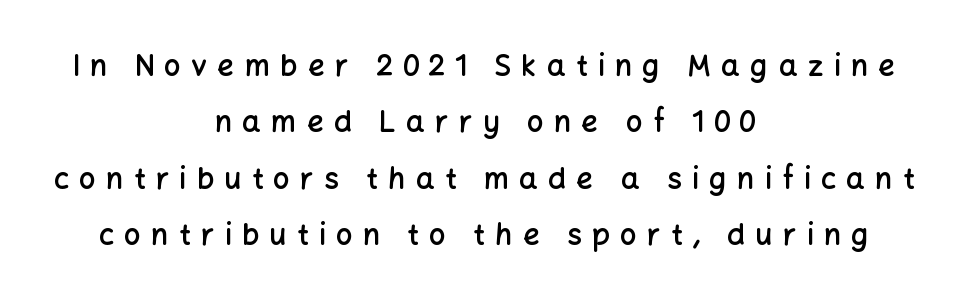
These lines are rendered in a variable-pitch font. Here the glyphs are tracked loosely, breaking word shapes into spaced letters. No italicization has been applied; the sample stays upright. The rendering uses a large line-height, opening up the rows. This rendering employs a face without finishing strokes, i.e., a sans-serif. The setting favours the middle, as headings and verse often do.
